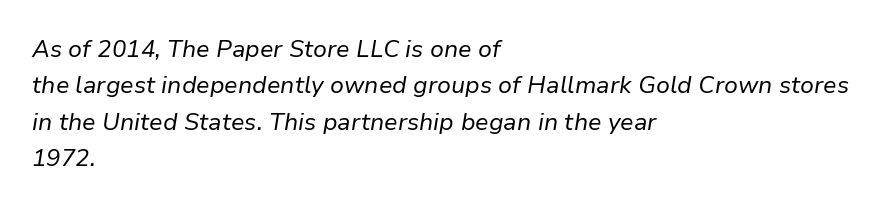
{"italic": "yes", "lean": "right", "slant_degrees": 9, "bold": "no", "underline": "no", "align": "left", "line_spacing": "normal", "line_spacing_ratio": 1.52, "letter_spacing": "normal", "letter_spacing_em": 0.0, "glyph_px": 24}
